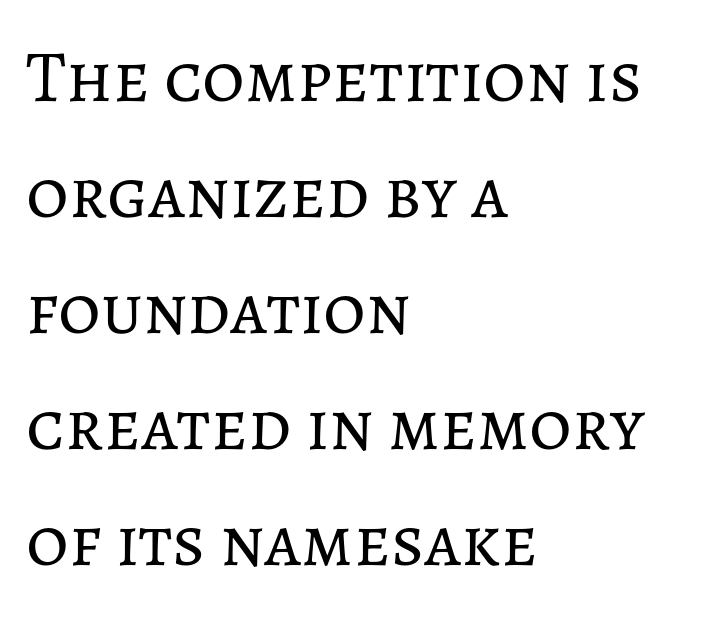
The image shows 73 px regular-weight type, upright; set left-aligned, normal line spacing (1.59x), normal letter spacing, not underlined; low stroke contrast and a medium x-height.
